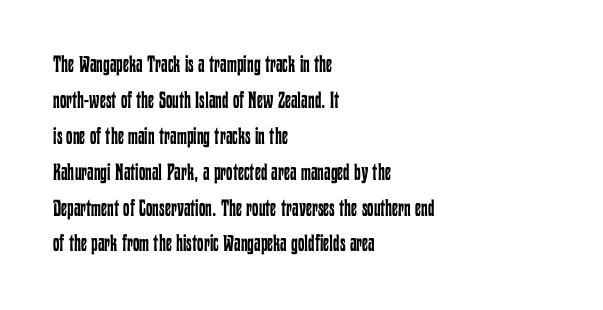
The foot of each line stays bare and open. It's the straight-up-and-down kind of type. The gaps between neighbouring characters are ordinary and unremarkable. A normal amount of white space separates one row of letters from the next. Typeset ragged right — the left edge is the straight one. Is the stroke heavy? The answer is a plain regular-or-lighter.
